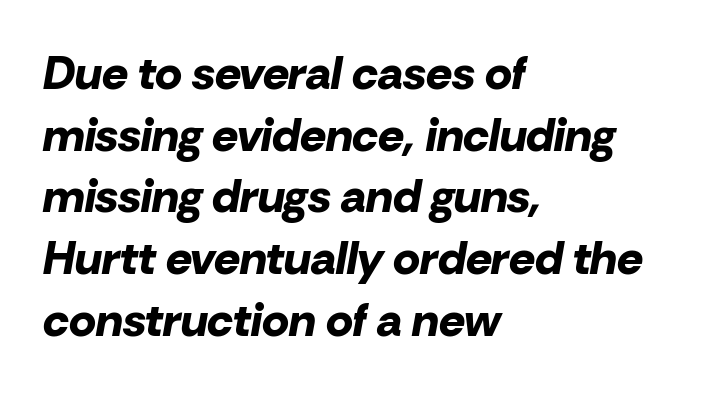
The image shows 46 px bold type, italic (leaning right); set left-aligned, normal line spacing (1.34x), normal letter spacing, not underlined; low stroke contrast and a medium x-height.
